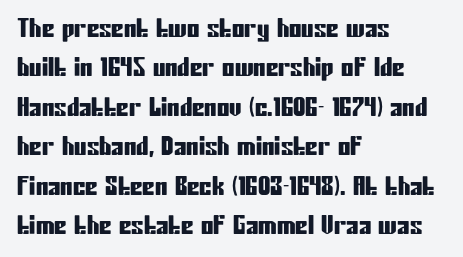
The setting favours the left margin, as ordinary paragraphs usually do. Is there any slant? The stems are plumb. A bare baseline throughout the passage. The letterforms sit shoulder to shoulder at normal distance. These lines sit exactly where default settings would place them.
